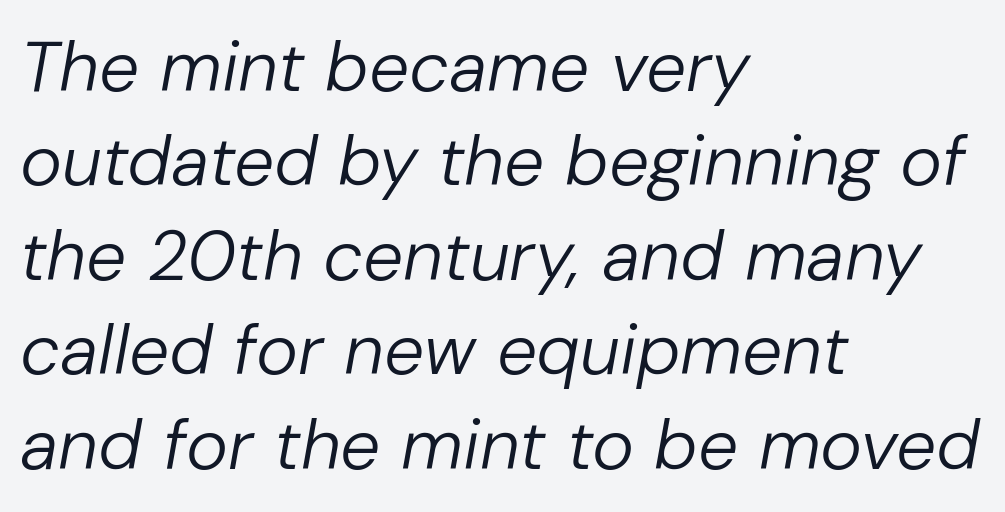
The image shows 71 px regular-weight type, italic (leaning right); set left-aligned, normal line spacing (1.33x), normal letter spacing, not underlined; low stroke contrast and a medium x-height.
